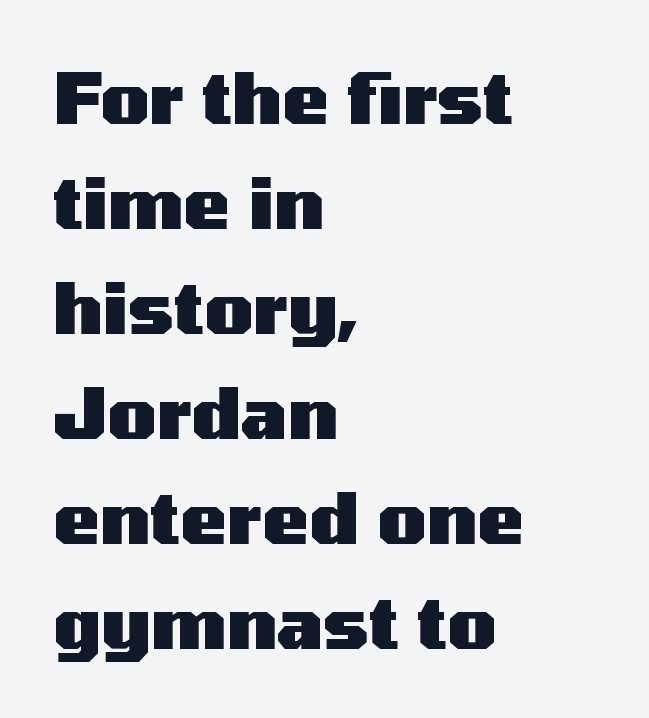
Q: Is the text bold? A: Yes.
Q: Is the text italic (slanted)? A: No, it is upright.
Q: Is the typeface a serif or a sans-serif typeface? A: Sans-serif.
Q: Is the text underlined? A: No.
Q: How is the paragraph aligned? A: Left-aligned.
Q: Is the spacing between letters normal or unusually wide? A: Normal.
Q: Is the spacing between lines tight, normal or loose? A: Normal.
Q: Width (condensed, normal, or wide)? A: Wide.
Q: Stroke contrast? A: Medium.
Q: x-height? A: Medium.
Q: Monospaced? A: No.
